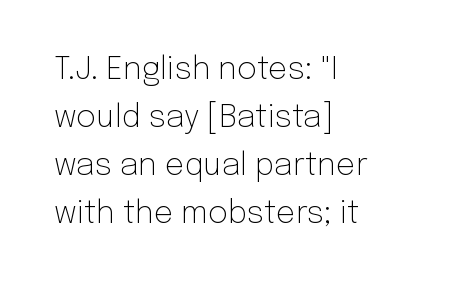
Posture: straight, roman, zero tilt. Is this a heavy cut? Hardly; it is regular or lighter. The passage shown is not underscored anywhere. The rows are spaced the way most documents space them. Spacing verdict: proportional, widths tailored to each character. How are the letters spaced? Ordinarily, with no added tracking.
